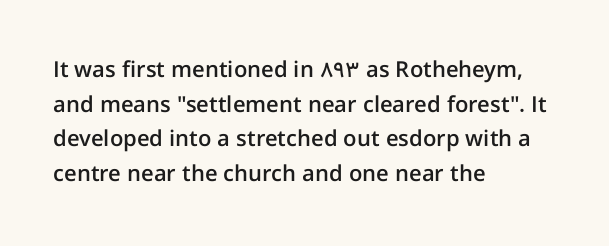
Q: Is the text bold? A: Semi-bold.
Q: Is the text italic (slanted)? A: No, it is upright.
Q: Is the text underlined? A: No.
Q: How is the paragraph aligned? A: Left-aligned.
Q: Is the spacing between letters normal or unusually wide? A: Normal.
Q: Is the spacing between lines tight, normal or loose? A: Normal.
